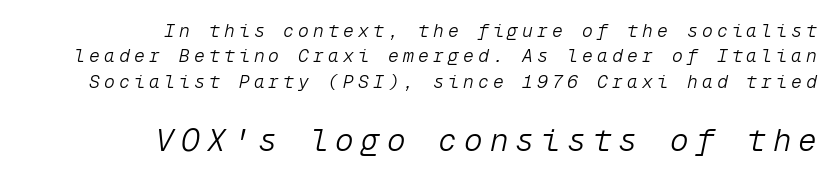
The image shows 31 px light type, italic (leaning right), monospaced; set right-aligned, normal line spacing (1.41x), unusually wide letter spacing (+0.23 em), not underlined; the second (bottom) block is 1.72x larger; low stroke contrast and a medium x-height.
